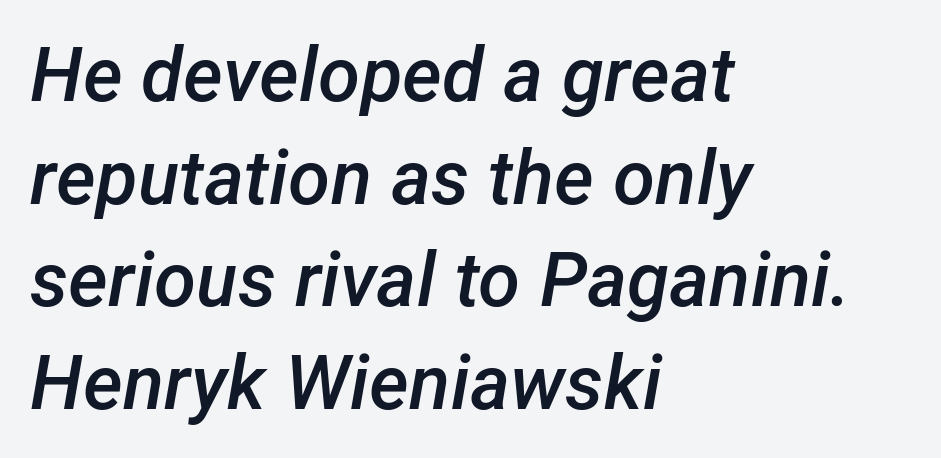
Q: Is the text bold? A: Semi-bold.
Q: Is the text italic (slanted)? A: Yes, it leans right by about 12 degrees.
Q: Is the text underlined? A: No.
Q: How is the paragraph aligned? A: Left-aligned.
Q: Is the spacing between letters normal or unusually wide? A: Normal.
Q: Is the spacing between lines tight, normal or loose? A: Normal.
Q: Width (condensed, normal, or wide)? A: Normal.
Q: Stroke contrast? A: Low.
Q: x-height? A: Medium.
Q: Monospaced? A: No.
